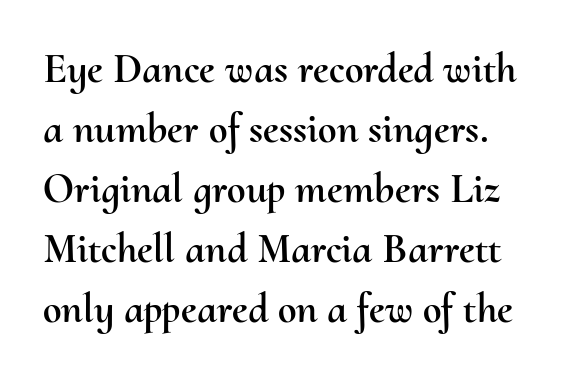
The image shows 42 px text type, upright; set left-aligned, normal line spacing (1.43x), normal letter spacing, not underlined; medium stroke contrast and a small x-height.
